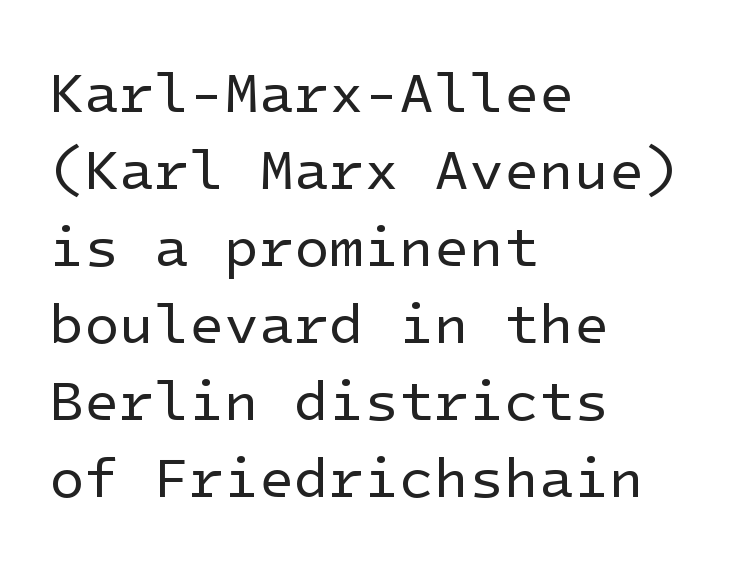
Short note: letters normally spaced. Any mark beneath the type? The region is blank. Serif or sans? Sans — the stroke terminals are bare. This reads as an unemphasized weight, regular at the heaviest.
